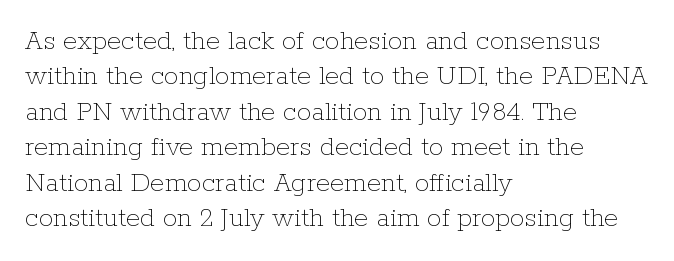
The image shows 29 px thin type, upright; set left-aligned, line spacing 1.22x, normal letter spacing, not underlined; low stroke contrast and a medium x-height.
